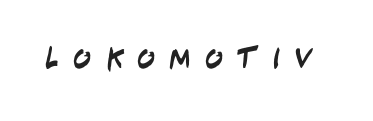
The image shows 30 px condensed sans-serif type; set unusually wide letter spacing (+0.46 em), not underlined; low stroke contrast and a large x-height.
